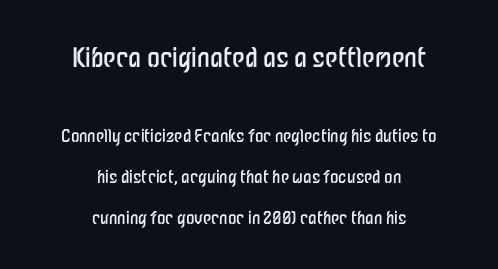
Q: Is the text bold? A: No.
Q: Is the text italic (slanted)? A: No, it is upright.
Q: Is the text underlined? A: No.
Q: How is the paragraph aligned? A: Centered.
Q: Is the spacing between letters normal or unusually wide? A: Normal.
Q: Is the spacing between lines tight, normal or loose? A: Loose.
Q: Which block of text is set in a larger size, the first (top) or the second (bottom)? A: The first (top) one.
